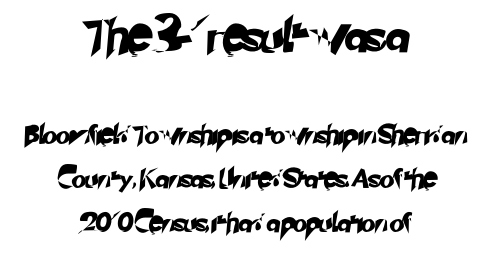
The image shows 33 px sans-serif type; set centered, loose line spacing (2.32x), normal letter spacing, not underlined; the first (top) block is 1.74x larger; low stroke contrast and a small x-height.
